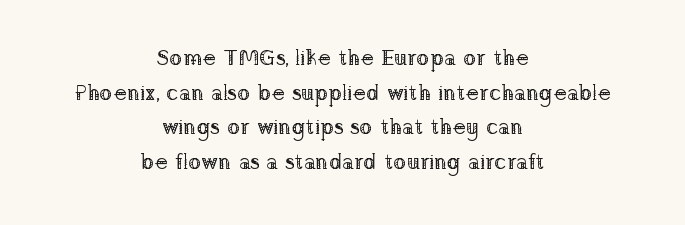
Bare-footed words on every line. No extra tracking has been applied to these lines. These lines sit exactly where default settings would place them. The typesetting does not lean heavy: it is not bold. Layout note: lines centered.
